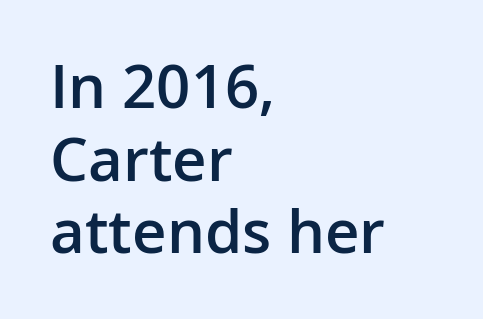
{"serif": "no", "italic": "no", "bold": "semi", "weight": "semibold", "width": "normal", "stroke_contrast": "low", "x_height": "medium", "monospaced": "no", "underline": "no", "align": "left", "line_spacing_ratio": 1.21, "letter_spacing": "normal", "letter_spacing_em": 0.0, "glyph_px": 60}
